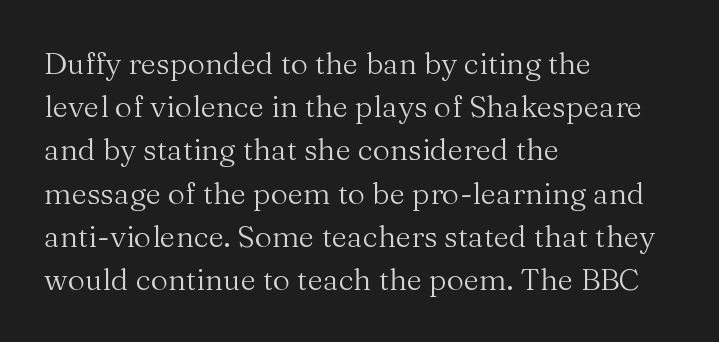
Think of a printed novel: that variable character pitch is what you see here. Rows of type keep a routine distance in the vertical direction. A roman cut, with each character standing at attention. Stems and bowls with no extra thickness — not bold. Descenders are the only things crossing below the line. Yep, those are serifs on the letters.
